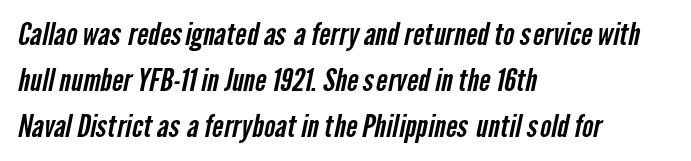
Q: Is the typeface a serif or a sans-serif typeface? A: Sans-serif.
Q: Is the text underlined? A: No.
Q: How is the paragraph aligned? A: Left-aligned.
Q: Is the spacing between letters normal or unusually wide? A: Normal.
Q: Is the spacing between lines tight, normal or loose? A: Normal.
Q: Width (condensed, normal, or wide)? A: Condensed.
Q: Stroke contrast? A: Low.
Q: x-height? A: Medium.
Q: Monospaced? A: No.
